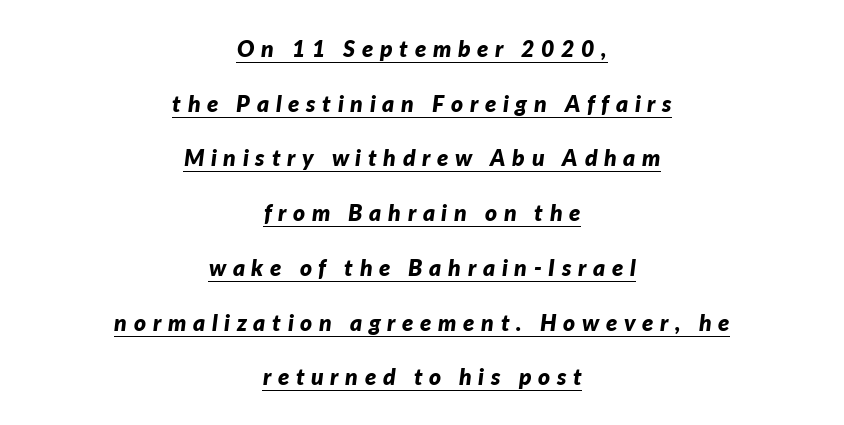
The image shows 23 px bold type, italic (leaning right); set centered, loose line spacing (2.38x), unusually wide letter spacing (+0.29 em), underlined.
